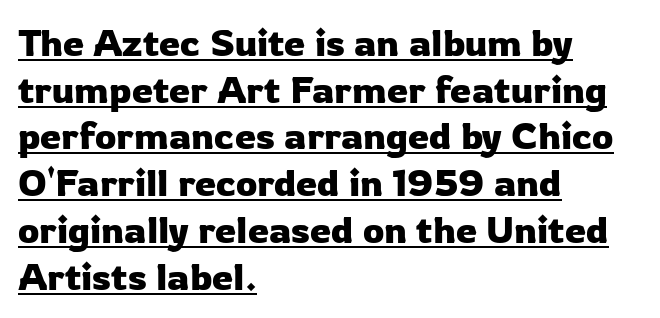
A roman cut, with each character standing at attention. The rendering anchors every line to the left-hand side. Notice how a bar underscores the lettering throughout. Short note: letters normally spaced. The face used here is proportionally spaced, like ordinary book or web type.
